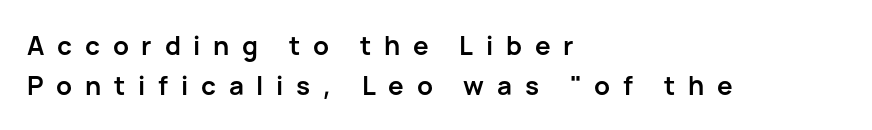
{"italic": "no", "bold": "yes", "underline": "no", "align": "left", "line_spacing": "normal", "line_spacing_ratio": 1.52, "letter_spacing": "wide", "letter_spacing_em": 0.49, "glyph_px": 26}
